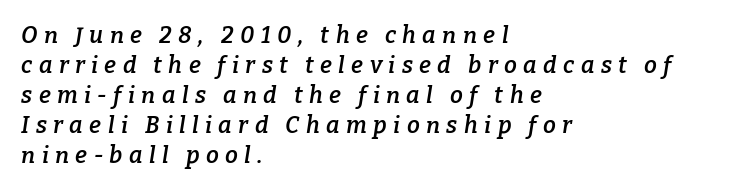
Every row of glyphs begins at an identical x-position on the left. Summary of vertical rhythm: regular, with standard interline spacing. The typesetting leans somewhat heavy: a semibold. The horizontal fit of the characters is loose and conspicuously gappy. Quick note: italic. Decoration check: the copy has no underline.
